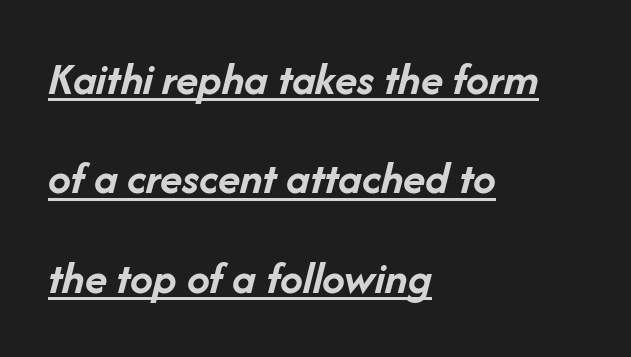
{"italic": "yes", "lean": "right", "slant_degrees": 14, "bold": "yes", "weight": "semibold", "width": "normal", "stroke_contrast": "low", "x_height": "medium", "monospaced": "no", "underline": "yes", "align": "left", "line_spacing": "loose", "line_spacing_ratio": 2.16, "letter_spacing": "normal", "letter_spacing_em": 0.0, "glyph_px": 46}
